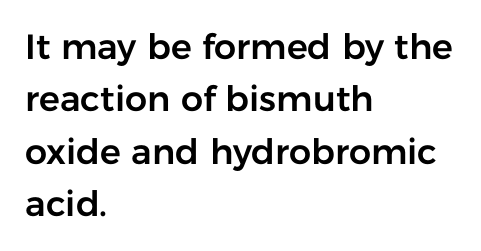
Q: Is the text italic (slanted)? A: No, it is upright.
Q: Is the typeface a serif or a sans-serif typeface? A: Sans-serif.
Q: Is the text underlined? A: No.
Q: How is the paragraph aligned? A: Left-aligned.
Q: Is the spacing between letters normal or unusually wide? A: Normal.
Q: Is the spacing between lines tight, normal or loose? A: Normal.
Q: Width (condensed, normal, or wide)? A: Normal.
Q: Stroke contrast? A: Low.
Q: x-height? A: Medium.
Q: Monospaced? A: No.
